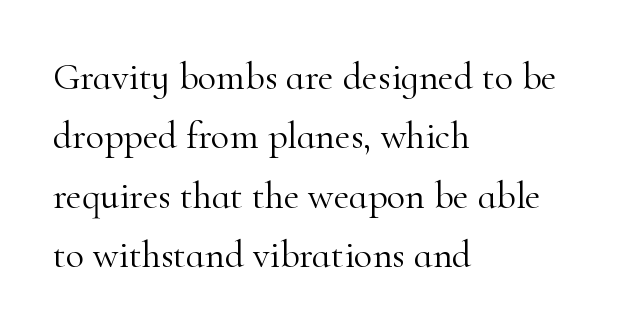
A normal amount of white space separates one row of letters from the next. The face used here is proportionally spaced, like ordinary book or web type. A clean baseline with only descenders dipping below it. No chunkiness to these letters — they're not bold. Unlike italic type, these characters show no tilt at all.
